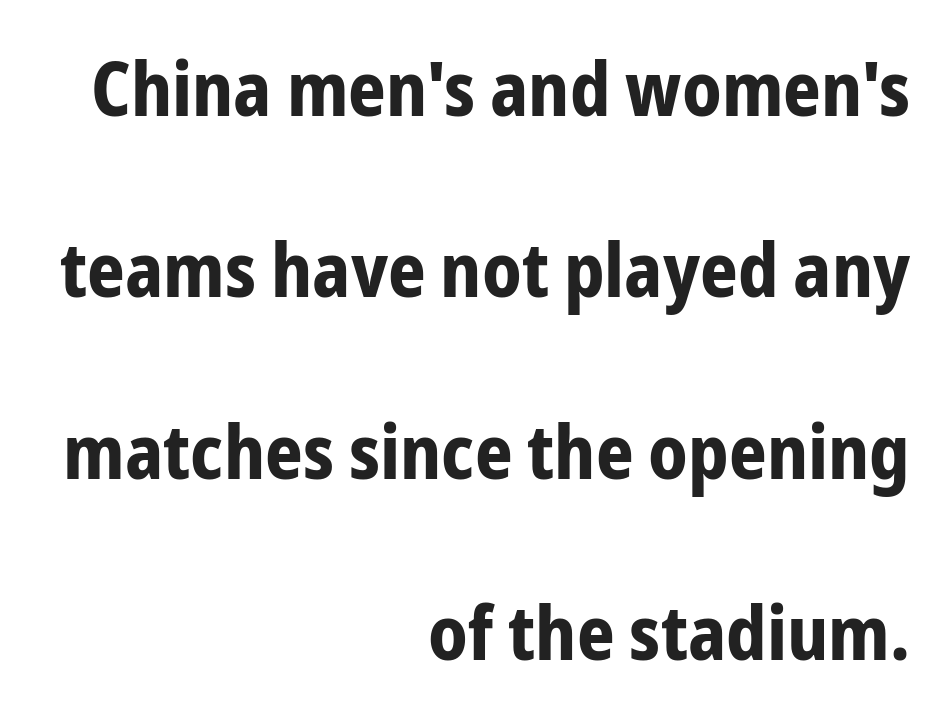
Q: Is the text bold? A: Yes.
Q: Is the text italic (slanted)? A: No, it is upright.
Q: Is the typeface a serif or a sans-serif typeface? A: Sans-serif.
Q: Is the text underlined? A: No.
Q: How is the paragraph aligned? A: Right-aligned.
Q: Is the spacing between letters normal or unusually wide? A: Normal.
Q: Is the spacing between lines tight, normal or loose? A: Loose.
Q: Width (condensed, normal, or wide)? A: Condensed.
Q: Stroke contrast? A: Low.
Q: x-height? A: Medium.
Q: Monospaced? A: No.
